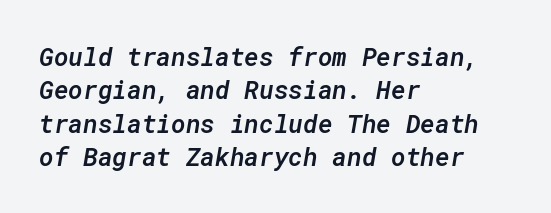
{"italic": "yes", "lean": "right", "slant_degrees": 10, "bold": "semi", "underline": "no", "align": "left", "line_spacing": "normal", "line_spacing_ratio": 1.34, "letter_spacing": "normal", "letter_spacing_em": 0.0, "glyph_px": 25}
